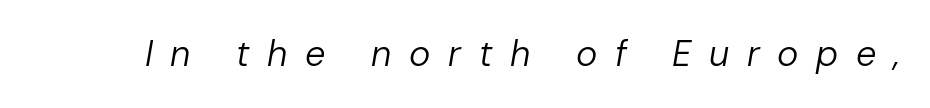
The letters are slanted; this is an italic face. Is the type heavy? It reads as light-to-regular instead. Varying glyph widths throughout — classic text-font behaviour. The passage shown has open, widely tracked lettering throughout. The area under the type is left untouched.
